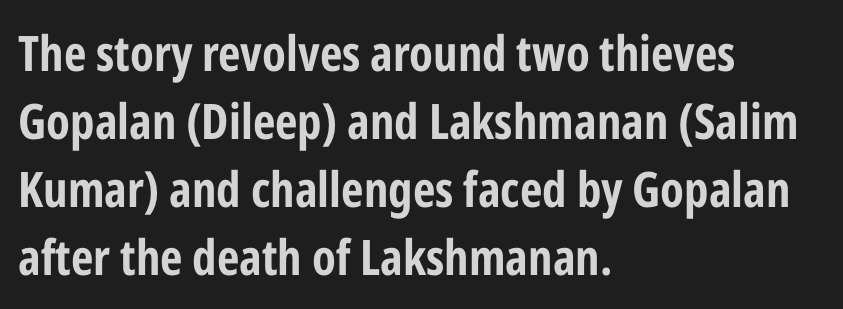
The image shows 49 px bold, condensed sans-serif type, upright; set left-aligned, normal line spacing (1.39x), normal letter spacing, not underlined; low stroke contrast and a medium x-height.
